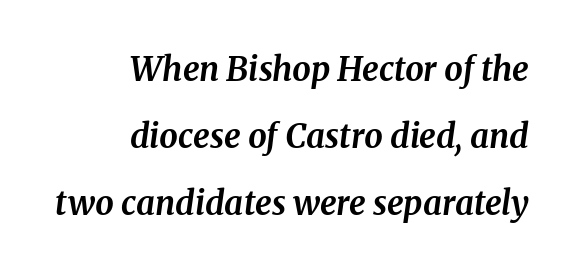
Q: Is the text bold? A: Yes.
Q: Is the text italic (slanted)? A: Yes, it leans right by about 8 degrees.
Q: Is the typeface a serif or a sans-serif typeface? A: Serif.
Q: Is the text underlined? A: No.
Q: How is the paragraph aligned? A: Right-aligned.
Q: Is the spacing between letters normal or unusually wide? A: Normal.
Q: Is the spacing between lines tight, normal or loose? A: Loose.
Q: Width (condensed, normal, or wide)? A: Normal.
Q: Stroke contrast? A: Medium.
Q: x-height? A: Medium.
Q: Monospaced? A: No.
